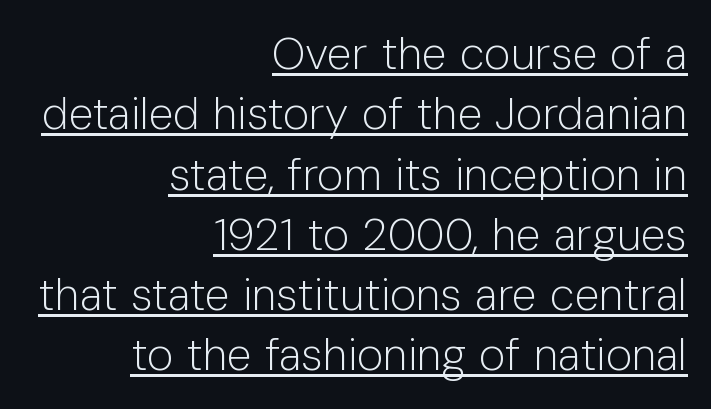
Q: Is the text bold? A: No.
Q: Is the text italic (slanted)? A: No, it is upright.
Q: Is the typeface a serif or a sans-serif typeface? A: Sans-serif.
Q: Is the text underlined? A: Yes.
Q: How is the paragraph aligned? A: Right-aligned.
Q: Is the spacing between letters normal or unusually wide? A: Normal.
Q: Is the spacing between lines tight, normal or loose? A: Normal.
Q: Width (condensed, normal, or wide)? A: Normal.
Q: Stroke contrast? A: Low.
Q: x-height? A: Medium.
Q: Monospaced? A: No.
